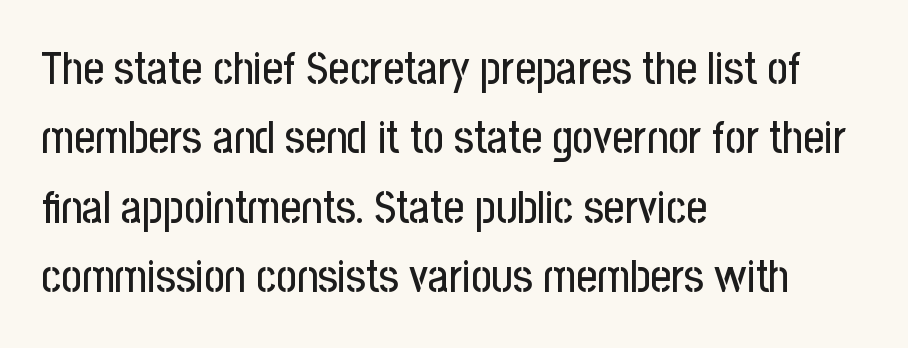
{"serif": "no", "italic": "no", "width": "condensed", "stroke_contrast": "low", "x_height": "medium", "monospaced": "no", "underline": "no", "align": "left", "line_spacing": "normal", "line_spacing_ratio": 1.54, "letter_spacing": "normal", "letter_spacing_em": 0.0, "glyph_px": 45}
